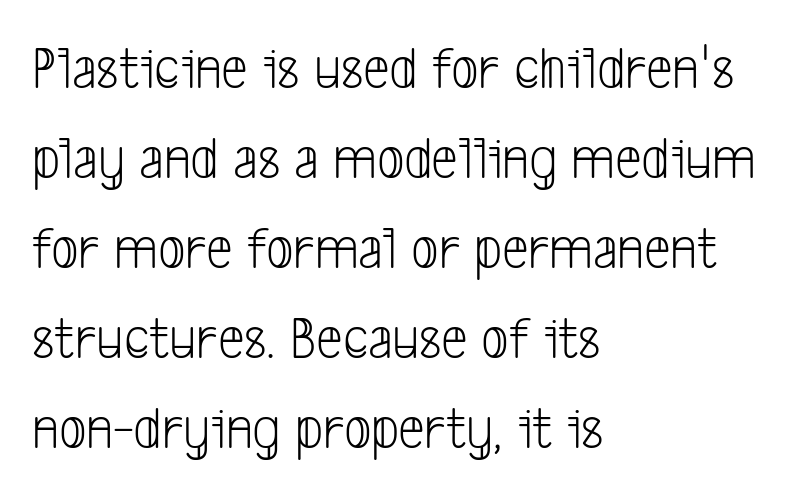
The image shows 60 px light, condensed sans-serif type; set left-aligned, normal line spacing (1.5x), normal letter spacing, not underlined; low stroke contrast and a medium x-height.
